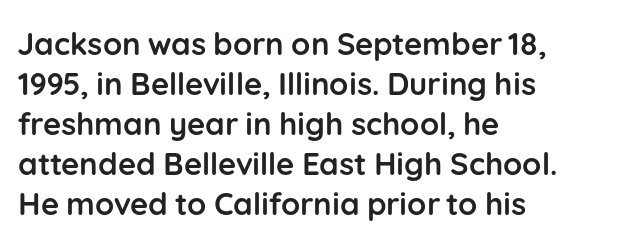
{"serif": "no", "italic": "no", "bold": "yes", "weight": "semibold", "width": "normal", "stroke_contrast": "low", "x_height": "medium", "monospaced": "no", "underline": "no", "align": "left", "line_spacing": "normal", "line_spacing_ratio": 1.29, "letter_spacing": "normal", "letter_spacing_em": 0.0, "glyph_px": 31}
